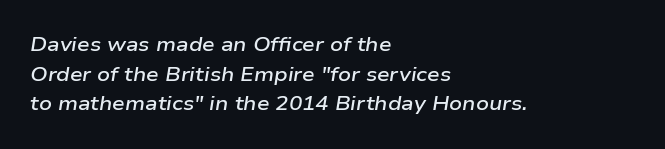
{"italic": "yes", "lean": "right", "slant_degrees": 9, "bold": "semi", "underline": "no", "align": "left", "line_spacing": "normal", "line_spacing_ratio": 1.48, "letter_spacing": "normal", "letter_spacing_em": 0.0, "glyph_px": 20}
